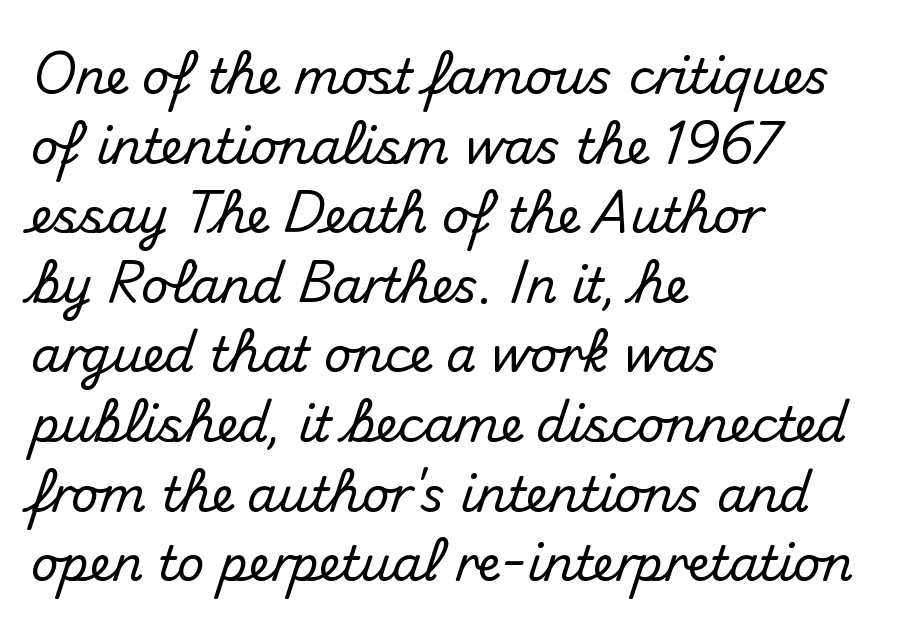
{"serif": "no", "width": "normal", "stroke_contrast": "medium", "x_height": "small", "monospaced": "no", "underline": "no", "align": "left", "line_spacing": "normal", "line_spacing_ratio": 1.45, "letter_spacing": "normal", "letter_spacing_em": 0.0, "glyph_px": 48}
